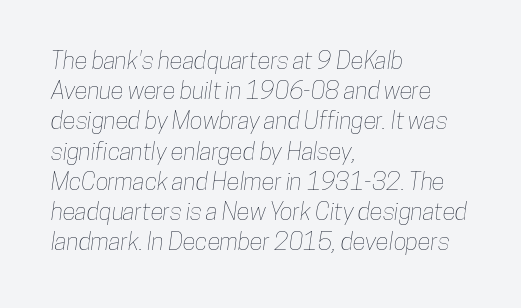
{"underline": "no", "align": "left", "line_spacing": "normal", "line_spacing_ratio": 1.26, "letter_spacing": "normal", "letter_spacing_em": 0.0, "glyph_px": 24}
